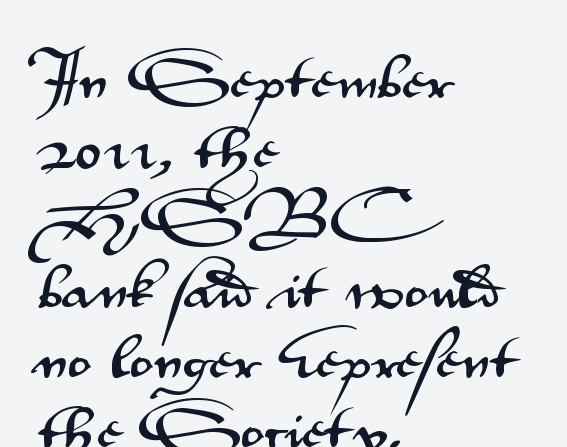
{"serif": "no", "width": "wide", "stroke_contrast": "medium", "x_height": "small", "monospaced": "no", "underline": "no", "align": "left", "line_spacing": "normal", "line_spacing_ratio": 1.43, "letter_spacing": "normal", "letter_spacing_em": 0.0, "glyph_px": 49}
